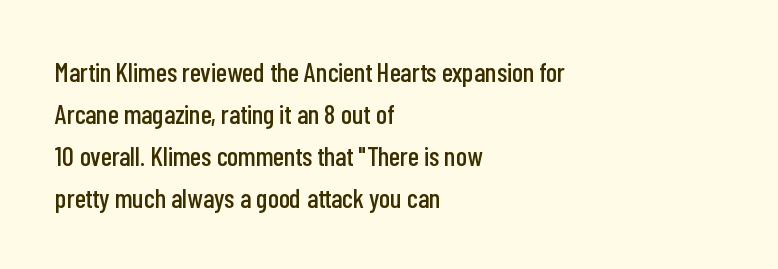
Decoration check: the copy has no underline. You can tell it's not italic because the verticals are truly vertical. Is the letter spacing exaggerated? No — it looks like the ordinary default. A classic flush-left, rag-right setting is used for this passage. Baseline-to-baseline distance is the conventional proportion of letter height.
